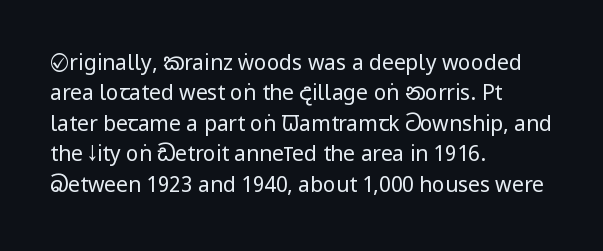
The image shows 21 px text type, upright; set left-aligned, normal line spacing (1.45x), normal letter spacing, not underlined.
